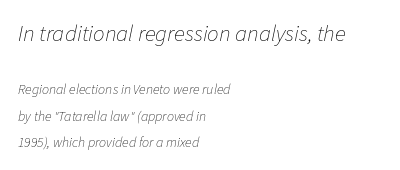
The line texture is even and compact thanks to regular tracking. The gap between lines stays unmarked. Honestly, the rows look like they've been pulled way apart. The designer gave the opening block more size than the closing block. Each line starts at the same left margin while the right side varies.
